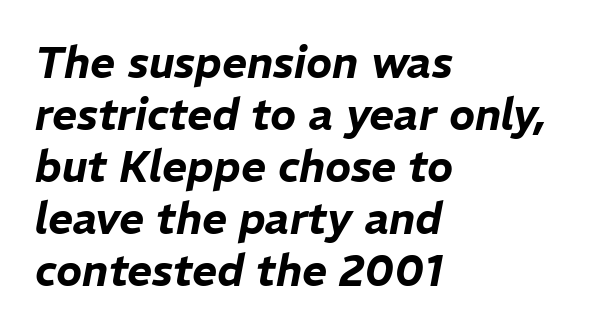
Q: Is the text italic (slanted)? A: Yes, it leans right by about 11 degrees.
Q: Is the text underlined? A: No.
Q: How is the paragraph aligned? A: Left-aligned.
Q: Is the spacing between letters normal or unusually wide? A: Normal.
Q: Width (condensed, normal, or wide)? A: Normal.
Q: Stroke contrast? A: Low.
Q: x-height? A: Medium.
Q: Monospaced? A: No.
